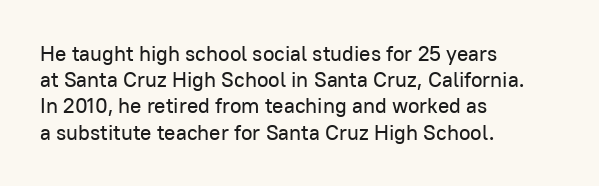
{"italic": "no", "underline": "no", "align": "left", "line_spacing": "normal", "line_spacing_ratio": 1.25, "letter_spacing": "normal", "letter_spacing_em": 0.0, "glyph_px": 21}
